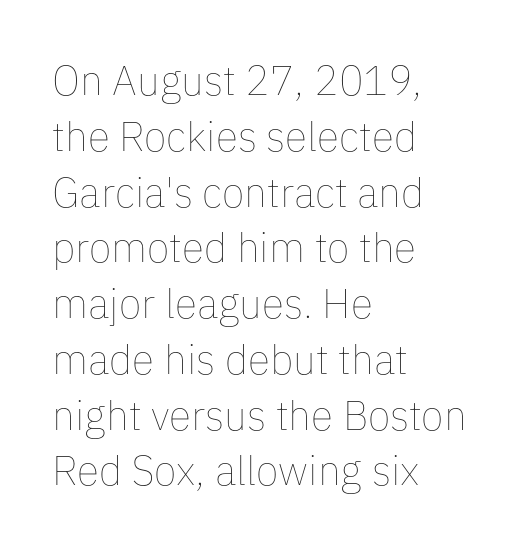
{"italic": "no", "bold": "no", "weight": "thin", "width": "normal", "stroke_contrast": "low", "x_height": "medium", "monospaced": "no", "underline": "no", "align": "left", "line_spacing": "normal", "line_spacing_ratio": 1.36, "letter_spacing": "normal", "letter_spacing_em": 0.0, "glyph_px": 41}
